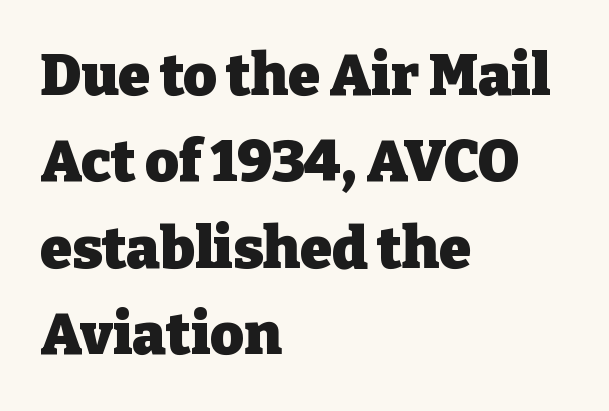
Q: Is the text bold? A: Yes.
Q: Is the text italic (slanted)? A: No, it is upright.
Q: Is the typeface a serif or a sans-serif typeface? A: Serif.
Q: Is the text underlined? A: No.
Q: How is the paragraph aligned? A: Left-aligned.
Q: Is the spacing between letters normal or unusually wide? A: Normal.
Q: Is the spacing between lines tight, normal or loose? A: Normal.
Q: Width (condensed, normal, or wide)? A: Normal.
Q: Stroke contrast? A: Low.
Q: x-height? A: Medium.
Q: Monospaced? A: No.
